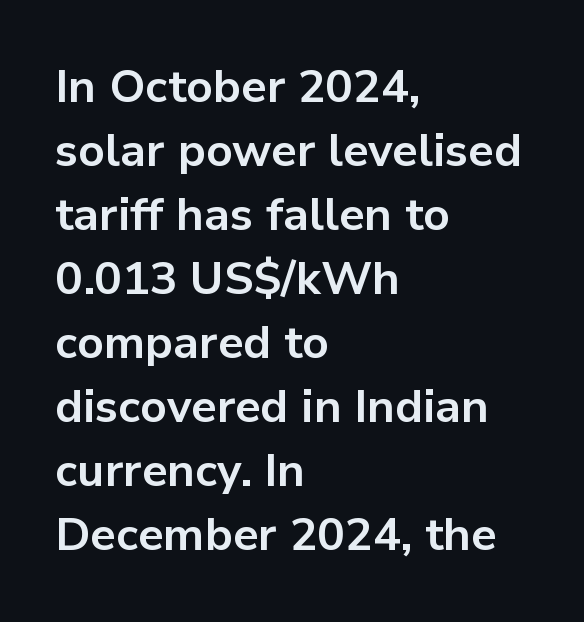
{"serif": "no", "italic": "no", "bold": "yes", "weight": "bold", "width": "normal", "stroke_contrast": "low", "x_height": "medium", "monospaced": "no", "underline": "no", "align": "left", "line_spacing": "normal", "line_spacing_ratio": 1.39, "letter_spacing": "normal", "letter_spacing_em": 0.0, "glyph_px": 46}
